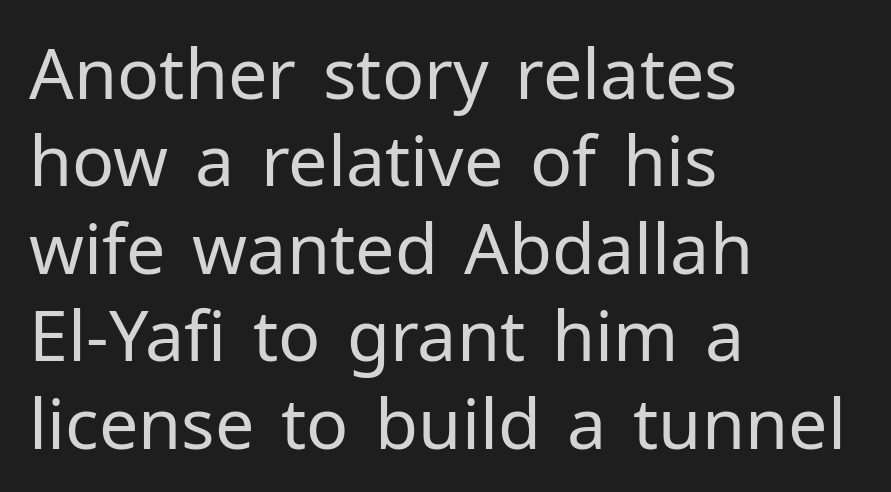
The image shows 70 px regular-weight sans-serif type, upright; set left-aligned, normal line spacing (1.25x), normal letter spacing, not underlined; low stroke contrast and a medium x-height.
